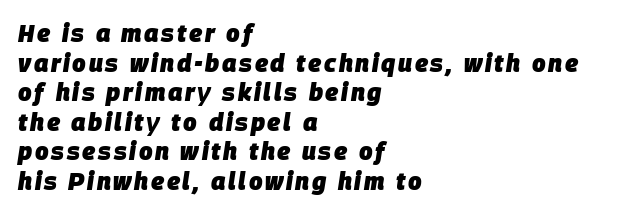
The image shows 24 px bold type, italic (leaning right); set left-aligned, line spacing 1.23x, not underlined.
